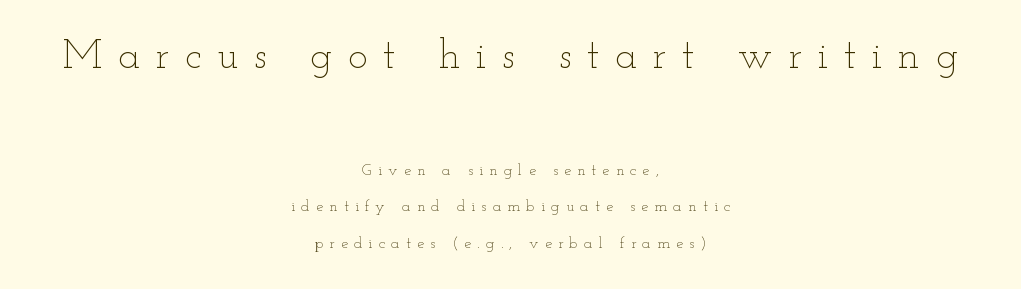
{"italic": "no", "bold": "no", "weight": "thin", "width": "wide", "stroke_contrast": "low", "x_height": "small", "monospaced": "no", "underline": "no", "align": "center", "line_spacing": "loose", "line_spacing_ratio": 2.27, "letter_spacing": "wide", "letter_spacing_em": 0.38, "larger_block": "first", "size_ratio": 2.56, "glyph_px": 41}
